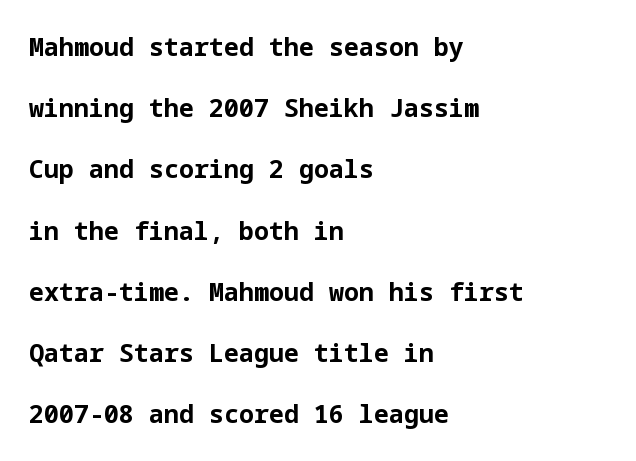
The image shows 25 px bold type, upright; set left-aligned, loose line spacing (2.45x), normal letter spacing, not underlined.
